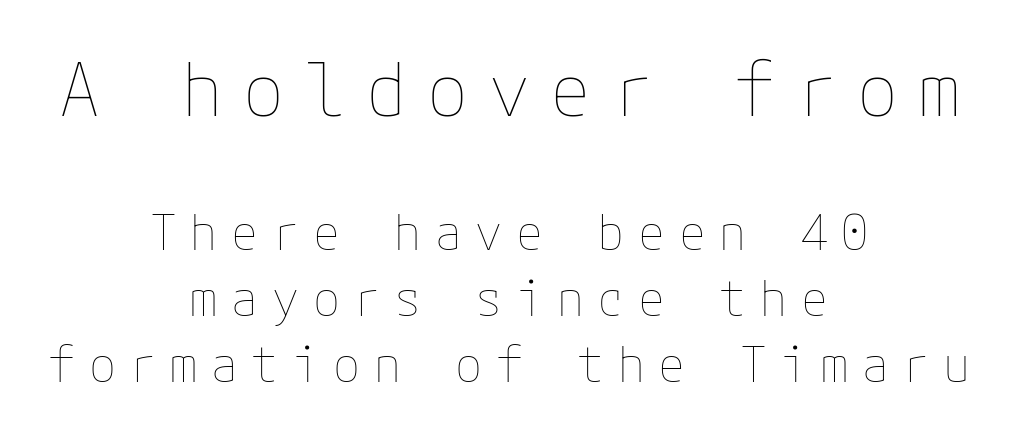
Teacher's note: observe the equal gaps on both sides — that is centered alignment. The tracking reads as deliberately expanded to a designer's eye. Italic? Not at all — the glyphs are vertical. Lines of text with bare space underneath.
